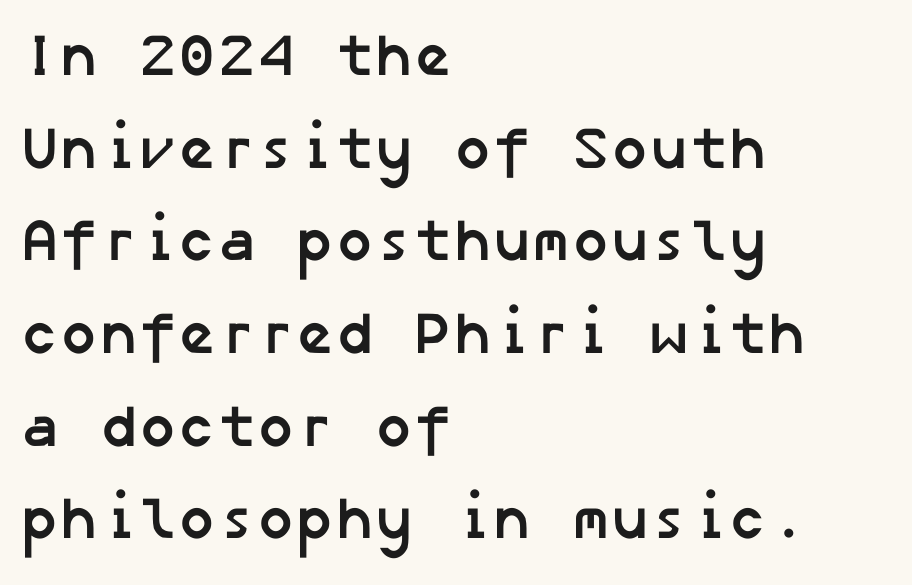
Q: Is the text bold? A: Yes.
Q: Is the typeface a serif or a sans-serif typeface? A: Sans-serif.
Q: Is the text underlined? A: No.
Q: How is the paragraph aligned? A: Left-aligned.
Q: Is the spacing between letters normal or unusually wide? A: Normal.
Q: Is the spacing between lines tight, normal or loose? A: Normal.
Q: Width (condensed, normal, or wide)? A: Normal.
Q: Stroke contrast? A: Low.
Q: x-height? A: Medium.
